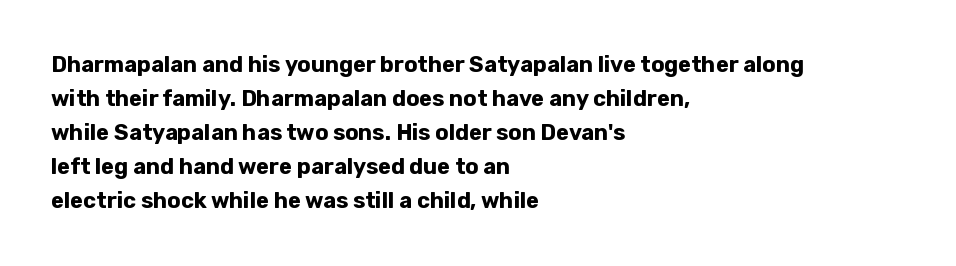
Underline: absent. Default kerning and tracking; the words read as compact shapes. Successive baselines arrive at the customary interval. You can tell it's not italic because the verticals are truly vertical. One-word summary of the alignment: left. These lines carry a lot of weight — the face is fully bold.
